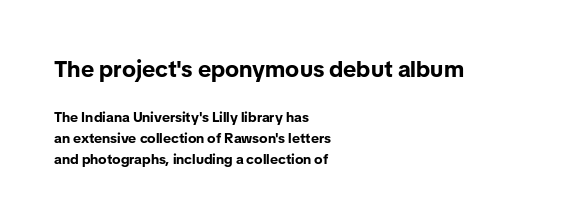
Q: Is the text bold? A: Yes.
Q: Is the text italic (slanted)? A: No, it is upright.
Q: Is the text underlined? A: No.
Q: How is the paragraph aligned? A: Left-aligned.
Q: Is the spacing between letters normal or unusually wide? A: Normal.
Q: Is the spacing between lines tight, normal or loose? A: Normal.
Q: Which block of text is set in a larger size, the first (top) or the second (bottom)? A: The first (top) one.
